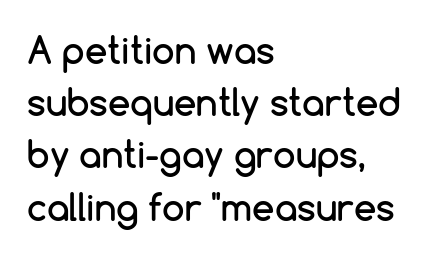
No extra tracking has been applied to these lines. These lines are composed in type without serifs. The vertical gap from one line to the next is medium. Is this a fixed-width face? No — the glyphs have proportional, varying widths. Italic: no, the glyphs are upright roman. The text block is weighted toward the left margin, trailing off unevenly rightward.
